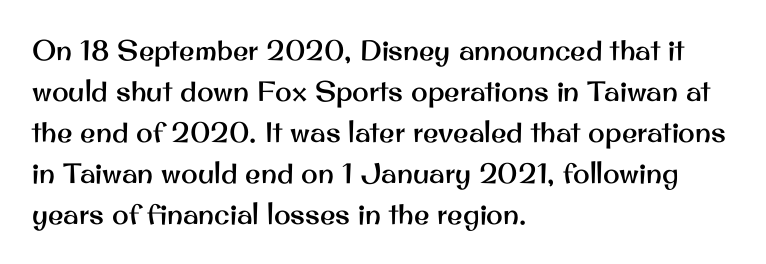
{"serif": "no", "italic": "no", "width": "normal", "stroke_contrast": "medium", "x_height": "small", "monospaced": "no", "underline": "no", "align": "left", "line_spacing": "normal", "line_spacing_ratio": 1.46, "letter_spacing": "normal", "letter_spacing_em": 0.0, "glyph_px": 28}
